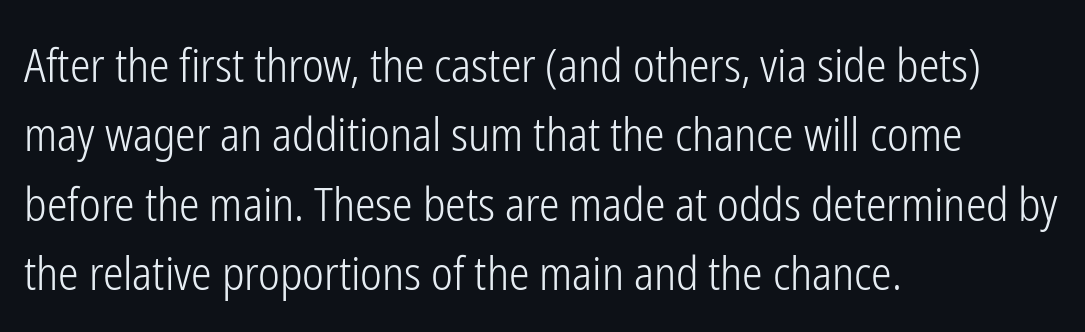
No word sits above an underline. This is roman type, the default non-slanted kind. Looks like regular typesetting: each glyph gets only the width it needs. Compared with a typical body face, this is equally light or lighter still. Nobody touched the tracking dial on this one. Compared with a centered layout, this one pins lines to the left instead.
